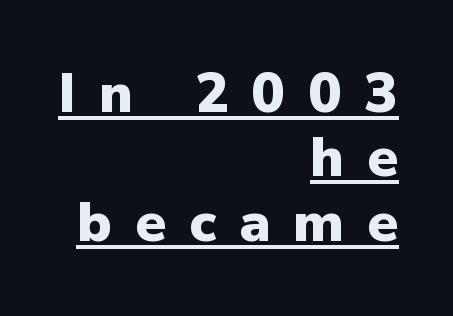
The image shows 56 px heavy sans-serif type, upright; set right-aligned, tight line spacing (1.15x), unusually wide letter spacing (+0.41 em), underlined; low stroke contrast and a medium x-height.
